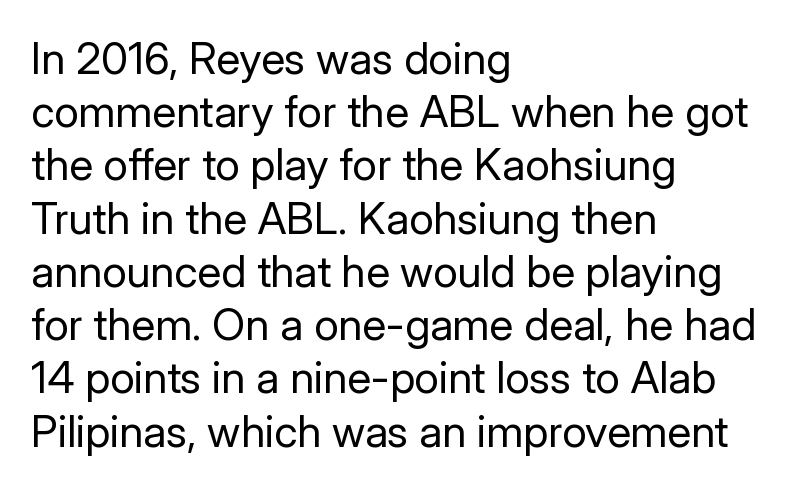
Q: Is the text bold? A: No.
Q: Is the text italic (slanted)? A: No, it is upright.
Q: Is the typeface a serif or a sans-serif typeface? A: Sans-serif.
Q: Is the text underlined? A: No.
Q: How is the paragraph aligned? A: Left-aligned.
Q: Is the spacing between letters normal or unusually wide? A: Normal.
Q: Width (condensed, normal, or wide)? A: Normal.
Q: Stroke contrast? A: Low.
Q: x-height? A: Medium.
Q: Monospaced? A: No.
